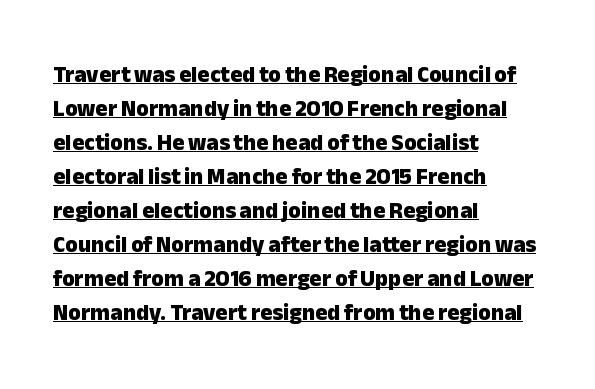
Q: Is the text bold? A: Yes.
Q: Is the text italic (slanted)? A: No, it is upright.
Q: Is the text underlined? A: Yes.
Q: How is the paragraph aligned? A: Left-aligned.
Q: Is the spacing between letters normal or unusually wide? A: Normal.
Q: Is the spacing between lines tight, normal or loose? A: Normal.
